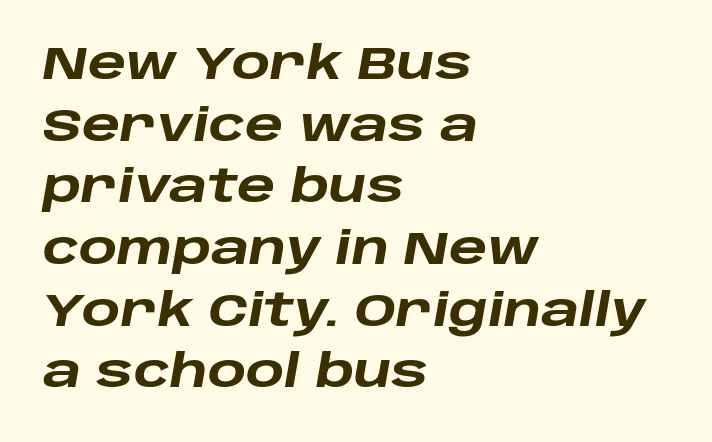
{"italic": "yes", "lean": "right", "slant_degrees": 10, "bold": "yes", "weight": "heavy", "width": "wide", "stroke_contrast": "low", "x_height": "large", "monospaced": "no", "underline": "no", "align": "left", "line_spacing": "normal", "line_spacing_ratio": 1.37, "letter_spacing": "normal", "letter_spacing_em": 0.0, "glyph_px": 45}
